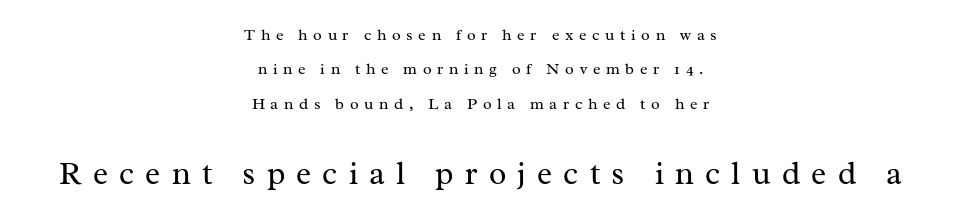
This sample has the flowing, uneven cadence of proportional lettering. Students, note that the glyphs here are deliberately spaced far apart. The strokes carry an ordinary text weight at most. Stroke terminals: seriffed. Posture: vertical. Type without underlining.
